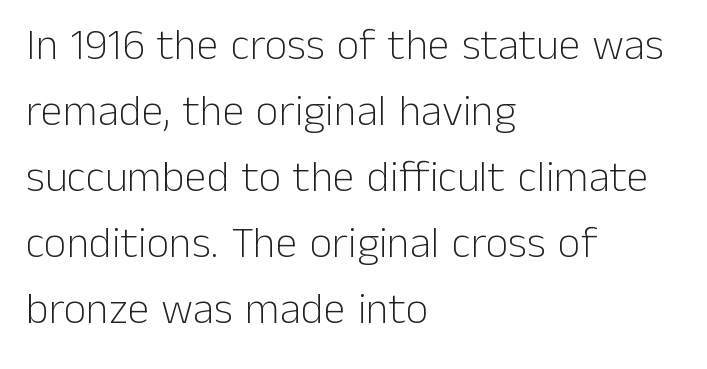
Q: Is the text bold? A: No.
Q: Is the text italic (slanted)? A: No, it is upright.
Q: Is the typeface a serif or a sans-serif typeface? A: Sans-serif.
Q: Is the text underlined? A: No.
Q: How is the paragraph aligned? A: Left-aligned.
Q: Is the spacing between letters normal or unusually wide? A: Normal.
Q: Is the spacing between lines tight, normal or loose? A: Normal.
Q: Width (condensed, normal, or wide)? A: Normal.
Q: Stroke contrast? A: Low.
Q: x-height? A: Medium.
Q: Monospaced? A: No.
